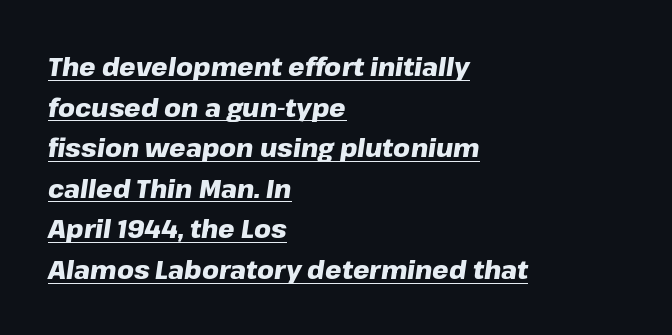
Q: Is the text bold? A: Yes.
Q: Is the text italic (slanted)? A: Yes, it leans right by about 8 degrees.
Q: Is the text underlined? A: Yes.
Q: How is the paragraph aligned? A: Left-aligned.
Q: Is the spacing between letters normal or unusually wide? A: Normal.
Q: Is the spacing between lines tight, normal or loose? A: Normal.
